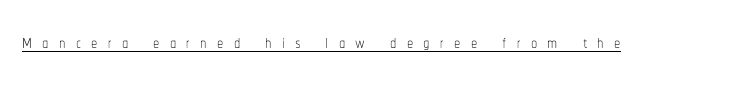
The font sits on the lighter half of the weight spectrum, regular included. Between one letter and the next there's a generous, obvious gap. Descenders here cross a horizontal rule under the line. Every stem runs plumb, perpendicular to the baseline.
